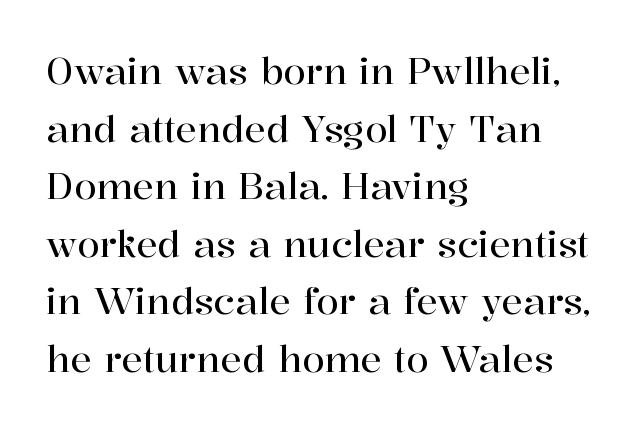
{"serif": "yes", "italic": "no", "width": "normal", "stroke_contrast": "high", "x_height": "medium", "monospaced": "no", "underline": "no", "align": "left", "line_spacing": "normal", "line_spacing_ratio": 1.6, "letter_spacing": "normal", "letter_spacing_em": 0.0, "glyph_px": 36}
